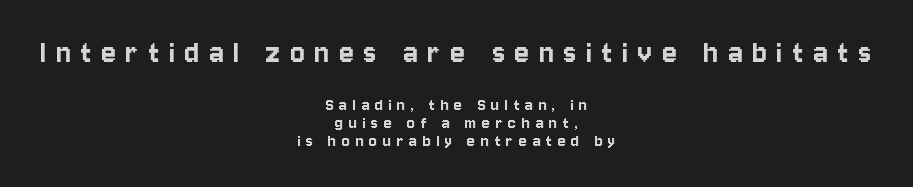
Q: Is the text italic (slanted)? A: No, it is upright.
Q: Is the typeface a serif or a sans-serif typeface? A: Sans-serif.
Q: Is the text underlined? A: No.
Q: How is the paragraph aligned? A: Centered.
Q: Is the spacing between letters normal or unusually wide? A: Unusually wide.
Q: Is the spacing between lines tight, normal or loose? A: Tight.
Q: Which block of text is set in a larger size, the first (top) or the second (bottom)? A: The first (top) one.
Q: Width (condensed, normal, or wide)? A: Condensed.
Q: Stroke contrast? A: Low.
Q: x-height? A: Large.
Q: Monospaced? A: No.
